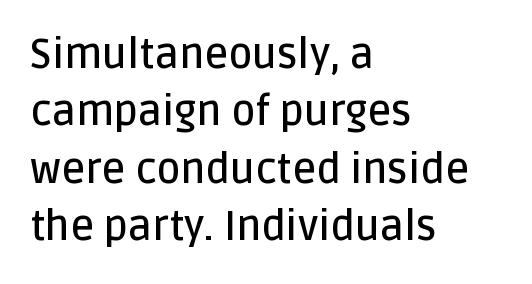
The image shows 41 px semibold sans-serif type, upright; set left-aligned, normal line spacing (1.4x), normal letter spacing, not underlined; low stroke contrast and a large x-height.
